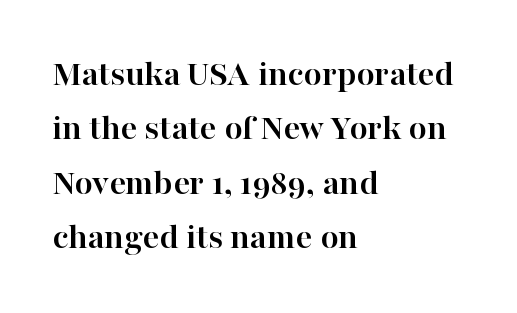
{"serif": "yes", "italic": "no", "bold": "yes", "weight": "semibold", "width": "normal", "stroke_contrast": "high", "x_height": "medium", "monospaced": "no", "underline": "no", "align": "left", "line_spacing": "normal", "line_spacing_ratio": 1.47, "letter_spacing": "normal", "letter_spacing_em": 0.0, "glyph_px": 37}
